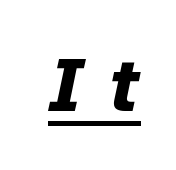
Q: Is the text bold? A: Yes.
Q: Is the text italic (slanted)? A: Yes, it leans right by about 12 degrees.
Q: Is the text underlined? A: Yes.
Q: Is the spacing between letters normal or unusually wide? A: Unusually wide.
Q: Width (condensed, normal, or wide)? A: Normal.
Q: Stroke contrast? A: Low.
Q: x-height? A: Medium.
Q: Monospaced? A: No.
